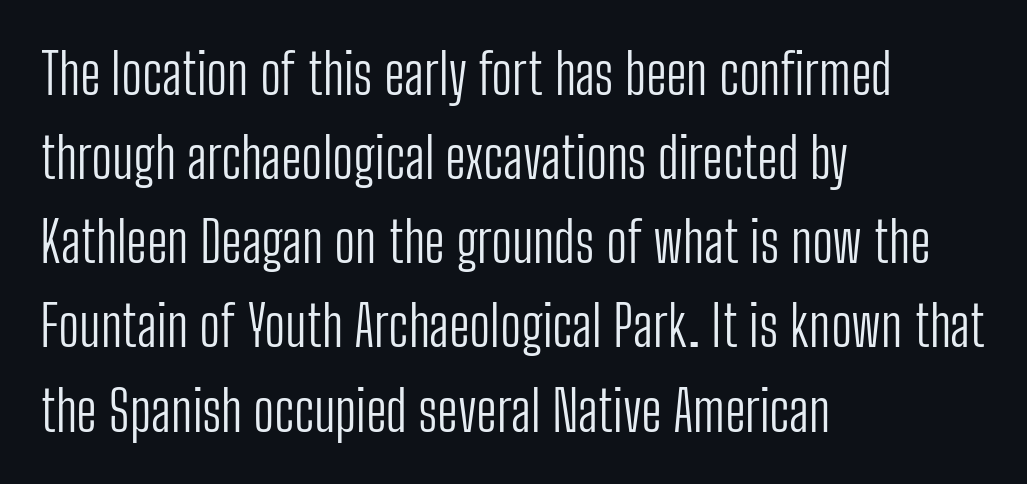
Q: Is the text bold? A: No.
Q: Is the text italic (slanted)? A: No, it is upright.
Q: Is the typeface a serif or a sans-serif typeface? A: Sans-serif.
Q: Is the text underlined? A: No.
Q: How is the paragraph aligned? A: Left-aligned.
Q: Is the spacing between letters normal or unusually wide? A: Normal.
Q: Is the spacing between lines tight, normal or loose? A: Normal.
Q: Width (condensed, normal, or wide)? A: Condensed.
Q: Stroke contrast? A: Low.
Q: x-height? A: Medium.
Q: Monospaced? A: No.
